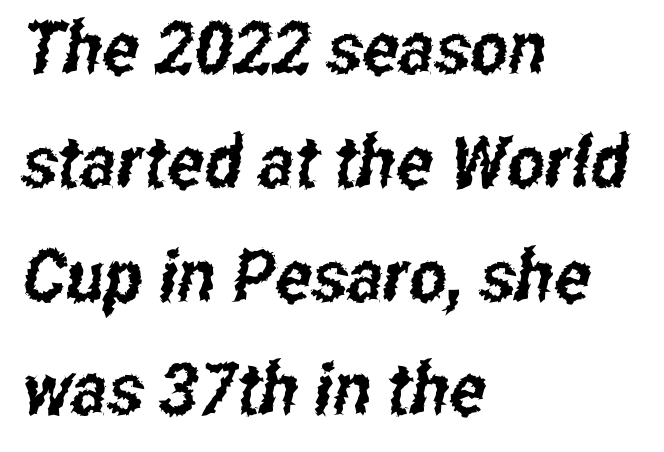
These lines are rendered in a variable-pitch font. Interline gaps are of average width in this sample. Are there feet on the stems? There aren't — it's a sans. Lines of text with bare space underneath. Inter-character spacing is left at the font's built-in metrics. This sample is left-justified, so line endings fall wherever the words run out.
